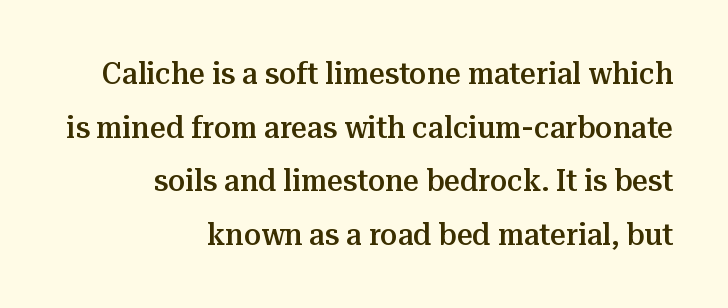
{"serif": "yes", "italic": "no", "bold": "semi", "weight": "semibold", "width": "normal", "stroke_contrast": "medium", "x_height": "medium", "monospaced": "no", "underline": "no", "align": "right", "line_spacing_ratio": 1.73, "letter_spacing": "normal", "letter_spacing_em": 0.0, "glyph_px": 31}
